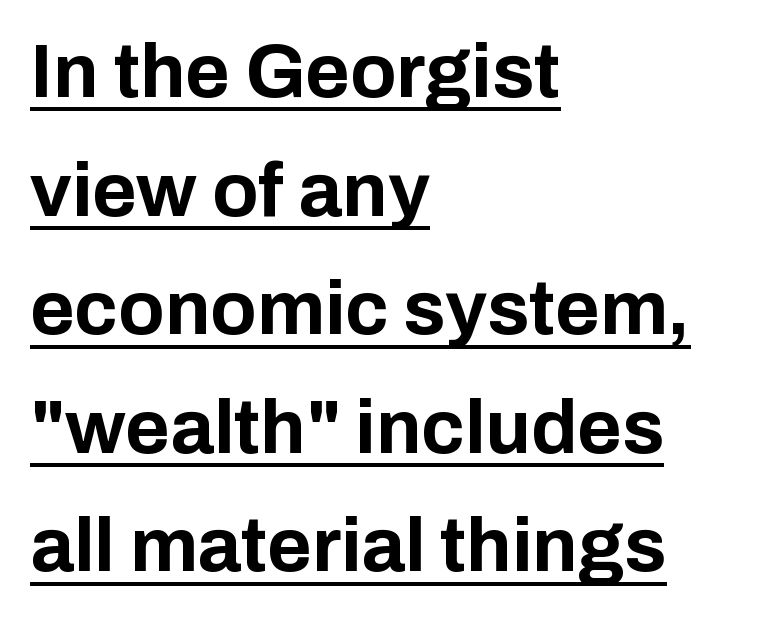
Q: Is the text bold? A: Yes.
Q: Is the text italic (slanted)? A: No, it is upright.
Q: Is the typeface a serif or a sans-serif typeface? A: Sans-serif.
Q: Is the text underlined? A: Yes.
Q: How is the paragraph aligned? A: Left-aligned.
Q: Is the spacing between letters normal or unusually wide? A: Normal.
Q: Is the spacing between lines tight, normal or loose? A: Normal.
Q: Width (condensed, normal, or wide)? A: Normal.
Q: Stroke contrast? A: Low.
Q: x-height? A: Medium.
Q: Monospaced? A: No.
